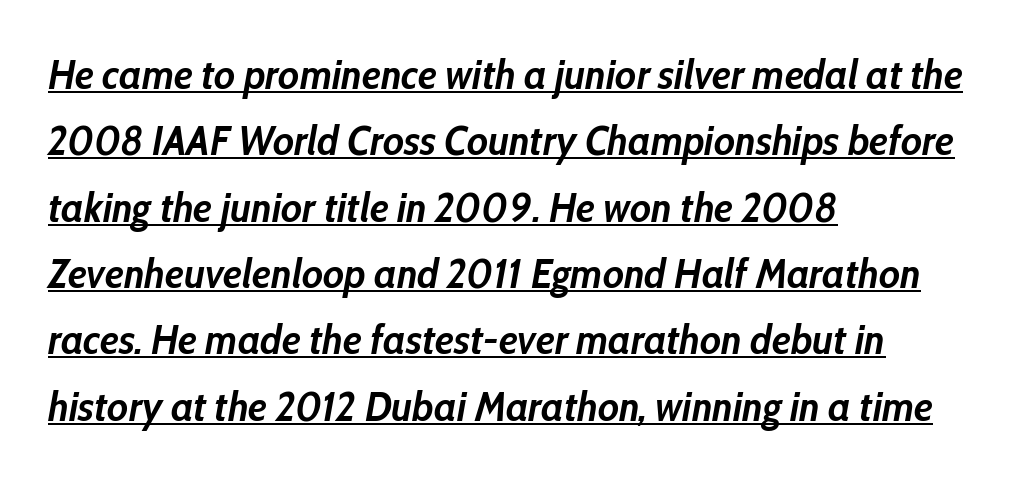
Q: Is the text bold? A: Yes.
Q: Is the text italic (slanted)? A: Yes, it leans right by about 10 degrees.
Q: Is the text underlined? A: Yes.
Q: How is the paragraph aligned? A: Left-aligned.
Q: Is the spacing between letters normal or unusually wide? A: Normal.
Q: Is the spacing between lines tight, normal or loose? A: Normal.
Q: Width (condensed, normal, or wide)? A: Condensed.
Q: Stroke contrast? A: Low.
Q: x-height? A: Medium.
Q: Monospaced? A: No.
